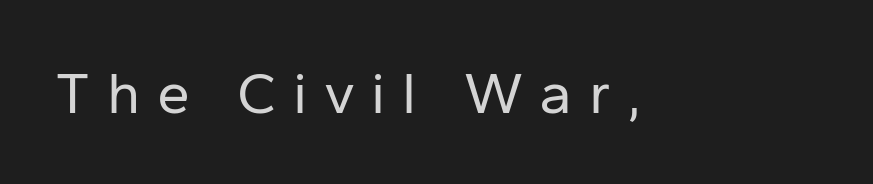
Q: Is the text bold? A: No.
Q: Is the text italic (slanted)? A: No, it is upright.
Q: Is the typeface a serif or a sans-serif typeface? A: Sans-serif.
Q: Is the text underlined? A: No.
Q: Is the spacing between letters normal or unusually wide? A: Unusually wide.
Q: Width (condensed, normal, or wide)? A: Normal.
Q: Stroke contrast? A: Low.
Q: x-height? A: Medium.
Q: Monospaced? A: No.
